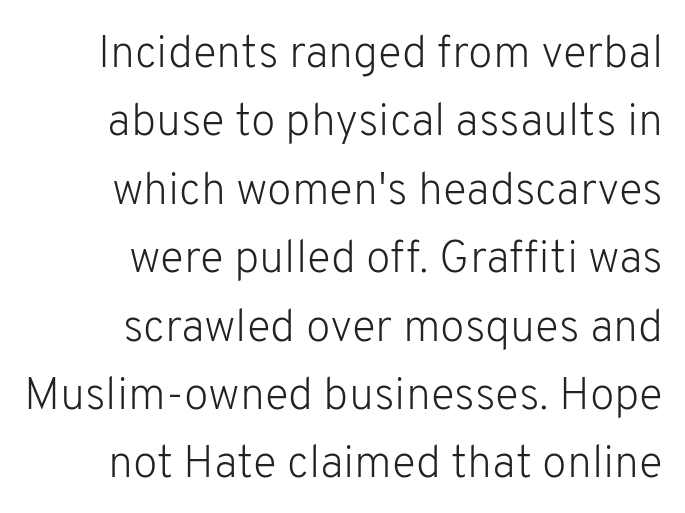
The image shows 45 px light sans-serif type, upright; set right-aligned, normal line spacing (1.52x), normal letter spacing, not underlined; low stroke contrast and a medium x-height.
